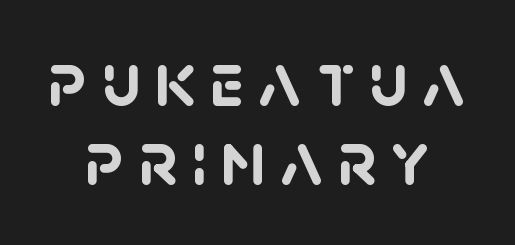
The image shows 78 px semibold sans-serif type; set centered, tight line spacing (1.01x), not underlined; low stroke contrast and a large x-height.
